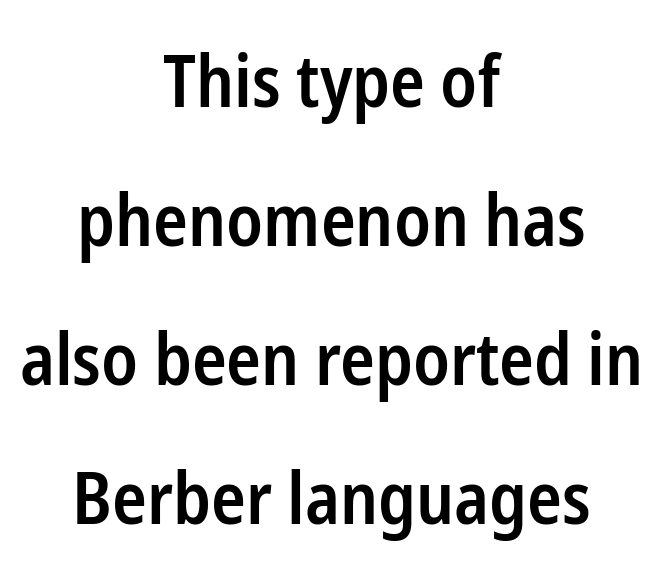
Q: Is the text bold? A: Semi-bold.
Q: Is the text italic (slanted)? A: No, it is upright.
Q: Is the typeface a serif or a sans-serif typeface? A: Sans-serif.
Q: Is the text underlined? A: No.
Q: How is the paragraph aligned? A: Centered.
Q: Is the spacing between letters normal or unusually wide? A: Normal.
Q: Is the spacing between lines tight, normal or loose? A: Loose.
Q: Width (condensed, normal, or wide)? A: Condensed.
Q: Stroke contrast? A: Low.
Q: x-height? A: Medium.
Q: Monospaced? A: No.
